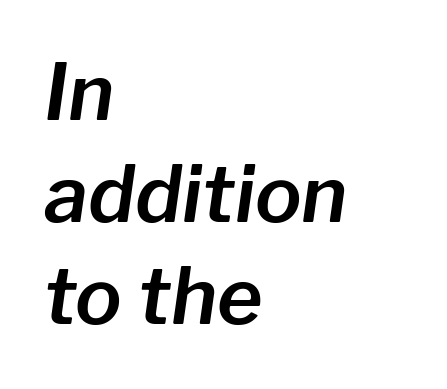
The image shows 78 px text type, italic (leaning right); set left-aligned, normal line spacing (1.31x), normal letter spacing, not underlined; low stroke contrast and a medium x-height.
